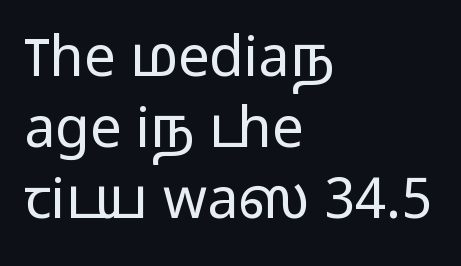
Q: Is the text bold? A: No.
Q: Is the text italic (slanted)? A: No, it is upright.
Q: Is the typeface a serif or a sans-serif typeface? A: Sans-serif.
Q: Is the text underlined? A: No.
Q: How is the paragraph aligned? A: Left-aligned.
Q: Is the spacing between letters normal or unusually wide? A: Normal.
Q: Is the spacing between lines tight, normal or loose? A: Normal.
Q: Width (condensed, normal, or wide)? A: Wide.
Q: Stroke contrast? A: Low.
Q: x-height? A: Medium.
Q: Monospaced? A: No.
